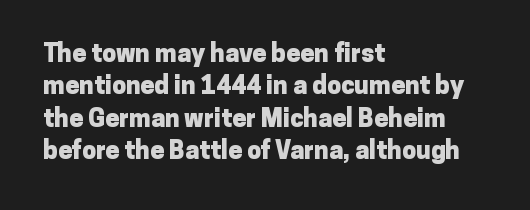
{"italic": "no", "bold": "yes", "underline": "no", "align": "left", "line_spacing": "normal", "line_spacing_ratio": 1.3, "letter_spacing": "normal", "letter_spacing_em": 0.0, "glyph_px": 25}
